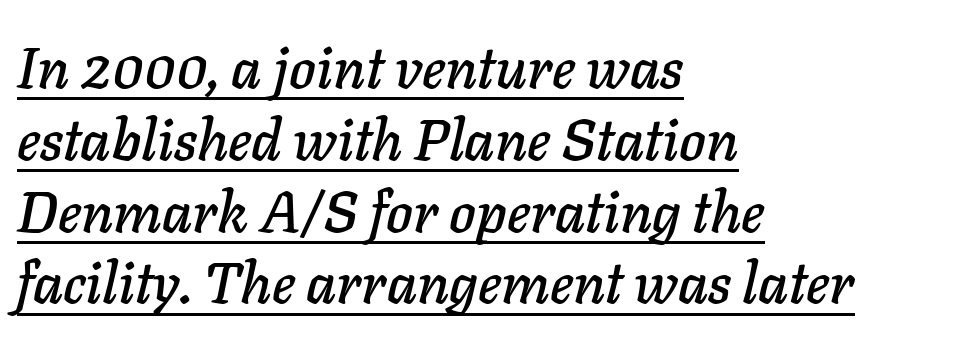
Q: Is the text italic (slanted)? A: Yes, it leans right by about 11 degrees.
Q: Is the text underlined? A: Yes.
Q: How is the paragraph aligned? A: Left-aligned.
Q: Is the spacing between letters normal or unusually wide? A: Normal.
Q: Is the spacing between lines tight, normal or loose? A: Normal.
Q: Width (condensed, normal, or wide)? A: Normal.
Q: Stroke contrast? A: Low.
Q: x-height? A: Medium.
Q: Monospaced? A: No.
